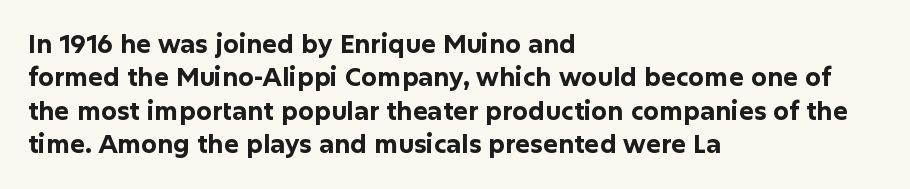
{"italic": "no", "bold": "yes", "underline": "no", "align": "left", "line_spacing": "normal", "line_spacing_ratio": 1.34, "letter_spacing": "normal", "letter_spacing_em": 0.0, "glyph_px": 25}
